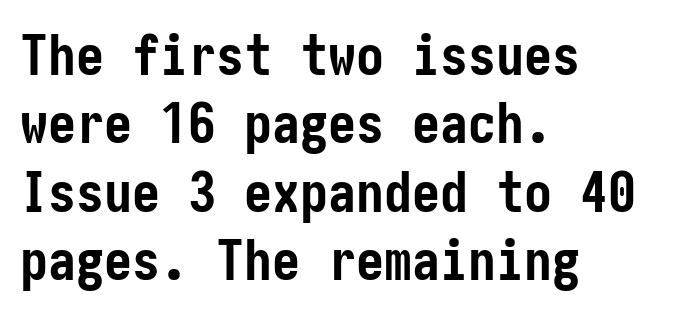
The image shows 56 px semibold, condensed sans-serif type, upright; set left-aligned, line spacing 1.22x, normal letter spacing, not underlined; low stroke contrast and a medium x-height.
